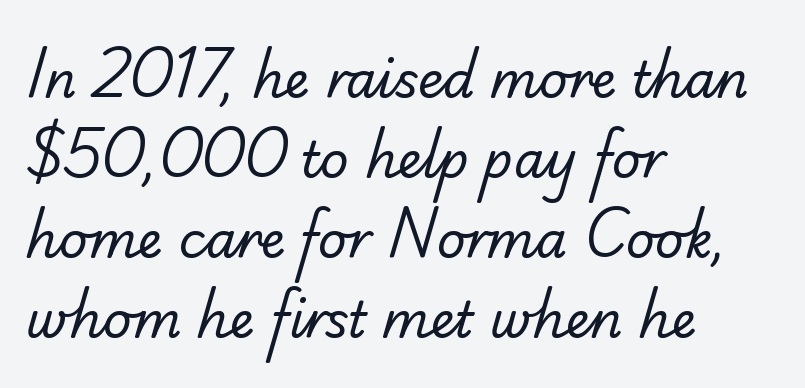
Q: Is the text bold? A: No.
Q: Is the typeface a serif or a sans-serif typeface? A: Sans-serif.
Q: Is the text underlined? A: No.
Q: How is the paragraph aligned? A: Left-aligned.
Q: Is the spacing between letters normal or unusually wide? A: Normal.
Q: Is the spacing between lines tight, normal or loose? A: Normal.
Q: Width (condensed, normal, or wide)? A: Normal.
Q: Stroke contrast? A: Low.
Q: x-height? A: Small.
Q: Monospaced? A: No.
